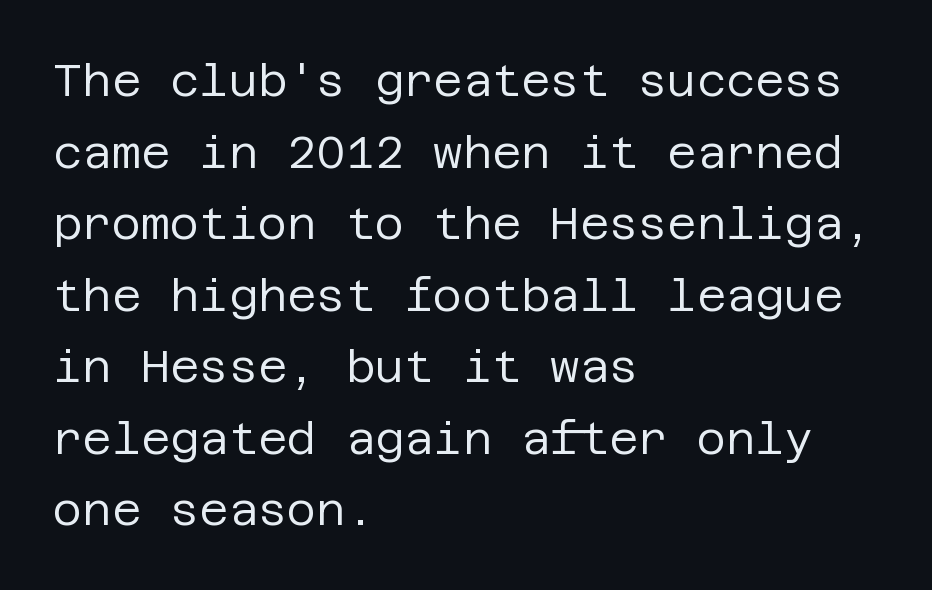
{"serif": "no", "italic": "no", "bold": "no", "weight": "regular", "width": "normal", "stroke_contrast": "low", "x_height": "large", "underline": "no", "align": "left", "line_spacing": "normal", "line_spacing_ratio": 1.59, "letter_spacing": "normal", "letter_spacing_em": 0.0, "glyph_px": 45}
